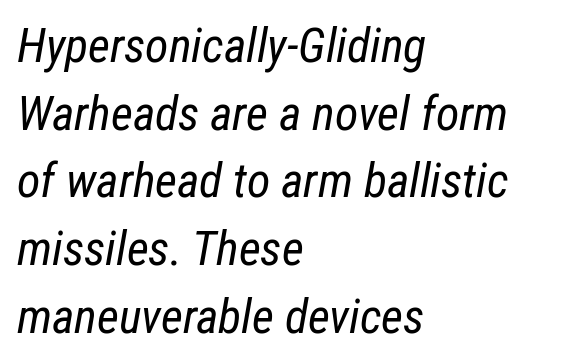
{"italic": "yes", "lean": "right", "slant_degrees": 12, "bold": "no", "weight": "regular", "width": "condensed", "stroke_contrast": "low", "x_height": "medium", "monospaced": "no", "underline": "no", "align": "left", "line_spacing": "normal", "line_spacing_ratio": 1.41, "letter_spacing": "normal", "letter_spacing_em": 0.0, "glyph_px": 48}
